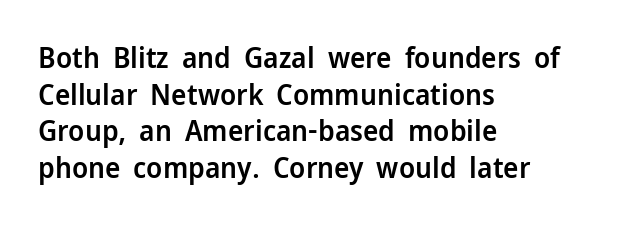
The image shows 29 px semibold sans-serif type, upright; set left-aligned, normal line spacing (1.26x), normal letter spacing, not underlined; low stroke contrast and a medium x-height.
